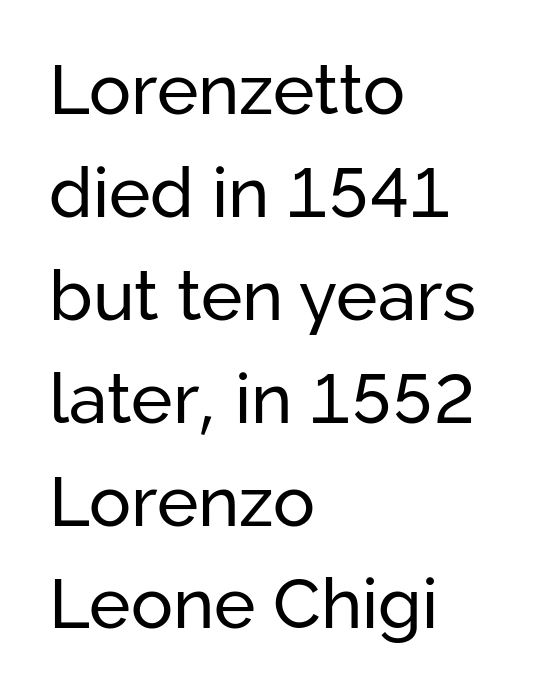
Q: Is the text bold? A: No.
Q: Is the text italic (slanted)? A: No, it is upright.
Q: Is the typeface a serif or a sans-serif typeface? A: Sans-serif.
Q: Is the text underlined? A: No.
Q: How is the paragraph aligned? A: Left-aligned.
Q: Is the spacing between letters normal or unusually wide? A: Normal.
Q: Is the spacing between lines tight, normal or loose? A: Normal.
Q: Width (condensed, normal, or wide)? A: Normal.
Q: Stroke contrast? A: Low.
Q: x-height? A: Medium.
Q: Monospaced? A: No.
